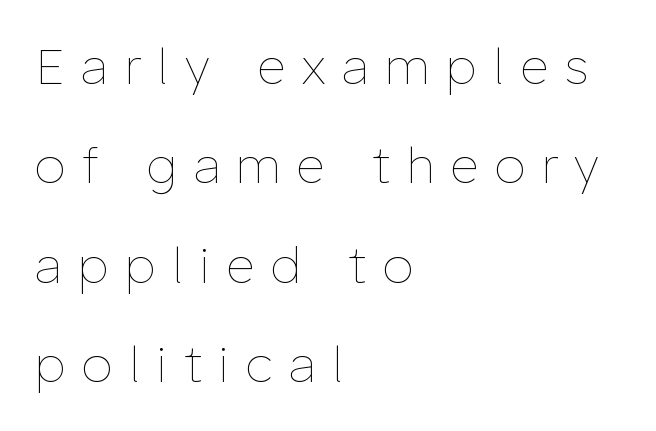
{"italic": "no", "bold": "no", "weight": "thin", "width": "normal", "stroke_contrast": "low", "x_height": "medium", "monospaced": "no", "underline": "no", "align": "left", "line_spacing": "loose", "line_spacing_ratio": 2.03, "letter_spacing": "wide", "letter_spacing_em": 0.35, "glyph_px": 49}
